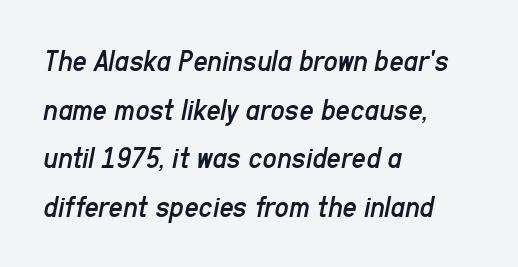
Q: Is the text bold? A: No.
Q: Is the text italic (slanted)? A: Yes, it leans right by about 11 degrees.
Q: Is the text underlined? A: No.
Q: How is the paragraph aligned? A: Left-aligned.
Q: Is the spacing between letters normal or unusually wide? A: Normal.
Q: Is the spacing between lines tight, normal or loose? A: Normal.
Q: Width (condensed, normal, or wide)? A: Condensed.
Q: Stroke contrast? A: Low.
Q: x-height? A: Medium.
Q: Monospaced? A: No.
